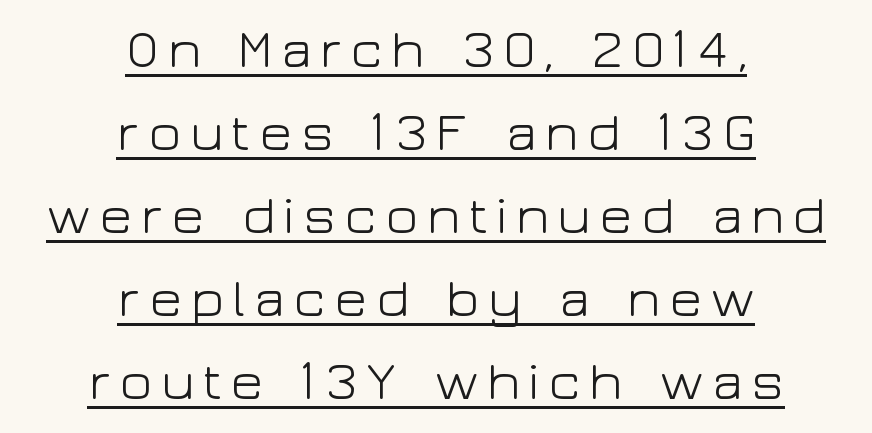
The image shows 55 px light, wide sans-serif type, upright; set centered, normal line spacing (1.51x), underlined; low stroke contrast and a medium x-height.
